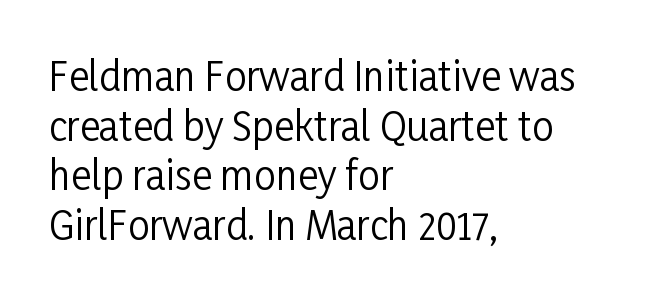
{"serif": "no", "italic": "no", "bold": "no", "weight": "regular", "width": "condensed", "stroke_contrast": "low", "x_height": "medium", "monospaced": "no", "underline": "no", "align": "left", "line_spacing": "normal", "line_spacing_ratio": 1.27, "letter_spacing": "normal", "letter_spacing_em": 0.0, "glyph_px": 39}
